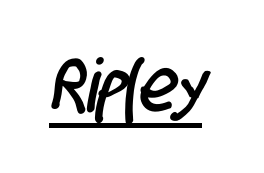
Q: Is the typeface a serif or a sans-serif typeface? A: Sans-serif.
Q: Is the text underlined? A: Yes.
Q: Is the spacing between letters normal or unusually wide? A: Normal.
Q: Width (condensed, normal, or wide)? A: Condensed.
Q: Stroke contrast? A: Low.
Q: x-height? A: Large.
Q: Monospaced? A: No.
